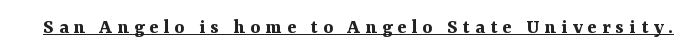
Strong, thick strokes mark this as bold type. The rendered words wear a rule along their underside. The line texture is sparse and dotted thanks to wide tracking. Ascenders rise straight up at ninety degrees.
